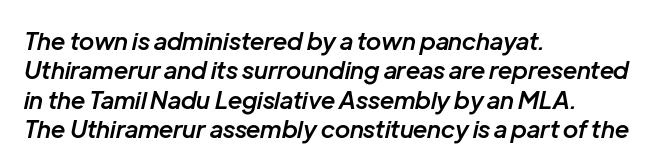
{"italic": "yes", "lean": "right", "slant_degrees": 12, "bold": "semi", "underline": "no", "align": "left", "line_spacing_ratio": 1.22, "letter_spacing": "normal", "letter_spacing_em": 0.0, "glyph_px": 24}
